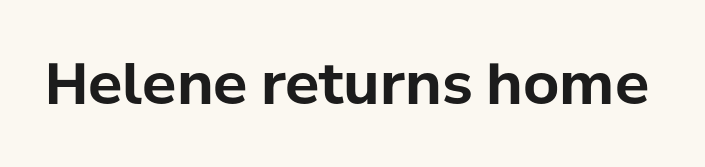
Q: Is the text bold? A: Yes.
Q: Is the text italic (slanted)? A: No, it is upright.
Q: Is the typeface a serif or a sans-serif typeface? A: Sans-serif.
Q: Is the text underlined? A: No.
Q: Is the spacing between letters normal or unusually wide? A: Normal.
Q: Width (condensed, normal, or wide)? A: Normal.
Q: Stroke contrast? A: Low.
Q: x-height? A: Medium.
Q: Monospaced? A: No.
